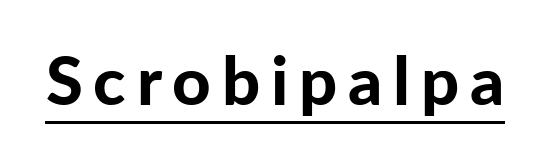
Notice how the stems are strictly vertical — no italics here. Unlike a traditional serif, this face leaves its strokes unadorned. In designer terms, the underline attribute is active on this setting. Note the varied advance widths — an 'i' is clearly narrower than an 'm'. I'd describe the lettering as bold — thick and assertive.
